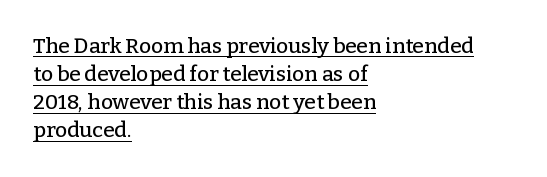
Q: Is the text italic (slanted)? A: No, it is upright.
Q: Is the text underlined? A: Yes.
Q: How is the paragraph aligned? A: Left-aligned.
Q: Is the spacing between letters normal or unusually wide? A: Normal.
Q: Is the spacing between lines tight, normal or loose? A: Normal.
